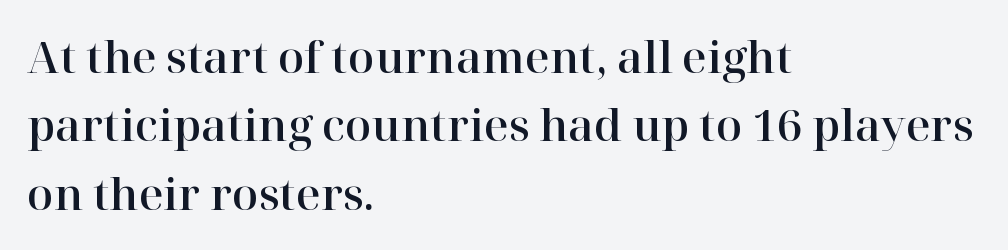
Line beginnings align vertically; line endings do not. Look at the bottom of the vertical strokes: they flare into serifs here. Underline: absent. Does extra space separate the letters? No, they use regular spacing. Leading: standard. You could not count columns in this text — the font is proportionally spaced.
